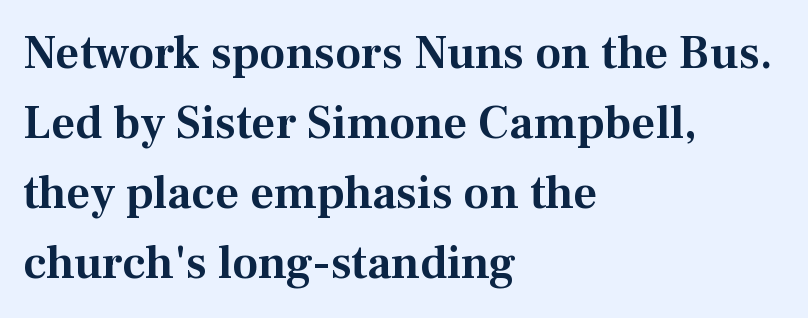
Proportional: the letters do not fall into vertical columns. Leading matches the norm, producing a regular column. Tracking value appears to be zero — textbook default spacing. The type family on display is of the serif kind.
